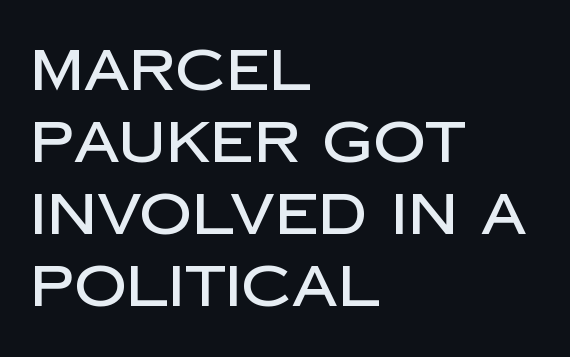
The image shows 58 px sans-serif type, upright; set left-aligned, line spacing 1.24x, normal letter spacing, not underlined; low stroke contrast and a large x-height.
